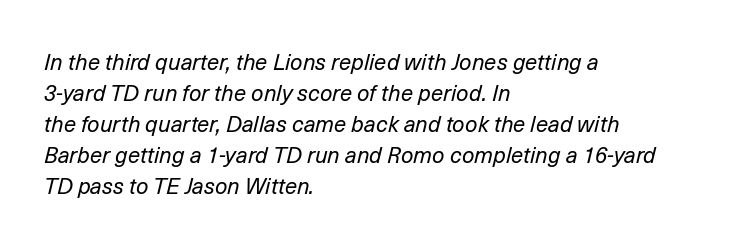
Q: Is the text bold? A: No.
Q: Is the text italic (slanted)? A: Yes, it leans right by about 14 degrees.
Q: Is the text underlined? A: No.
Q: How is the paragraph aligned? A: Left-aligned.
Q: Is the spacing between letters normal or unusually wide? A: Normal.
Q: Is the spacing between lines tight, normal or loose? A: Normal.
